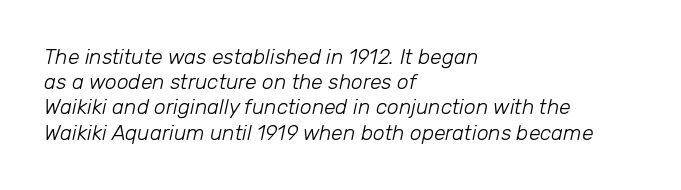
Posture: slanted. Nothing unusual about the tracking: characters are spaced as the font intends. Stems here are at most as thick as an everyday book face. The compositor pushed each line to the left boundary. The baseline area is clear.
